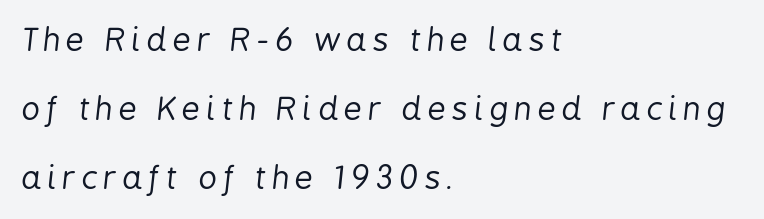
{"italic": "yes", "lean": "right", "slant_degrees": 6, "bold": "no", "weight": "regular", "width": "condensed", "stroke_contrast": "low", "x_height": "medium", "monospaced": "no", "underline": "no", "align": "left", "line_spacing": "loose", "line_spacing_ratio": 2.15, "glyph_px": 32}
